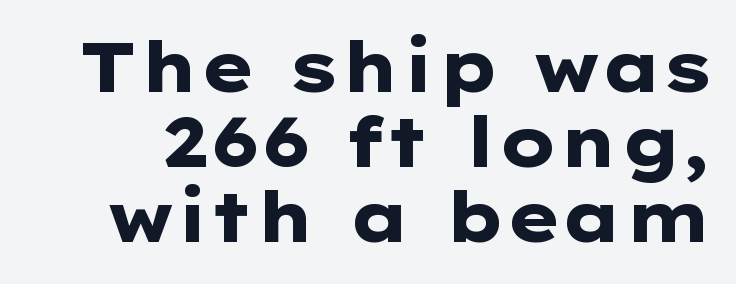
Observe the absence of serifs on each vertical stroke in this sample. Nobody touched the tracking dial on this one. The letters are bold, with thick, heavy strokes. Varying glyph widths throughout — classic text-font behaviour.
